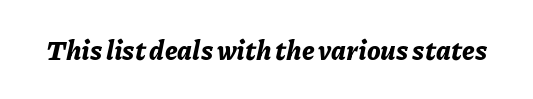
The image shows 27 px bold type, italic (leaning right); set normal letter spacing, not underlined.
